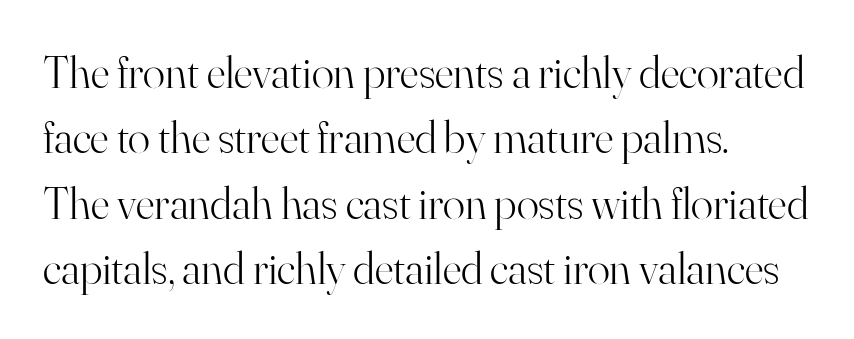
Short note: letters normally spaced. The type sits square on the baseline with zero lean. These lines sit exactly where default settings would place them. Notice how the passage keeps a crisp vertical edge on the left only.
